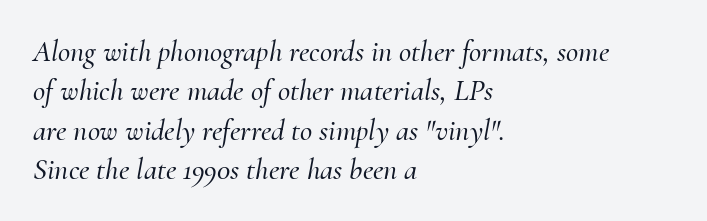
{"serif": "yes", "italic": "yes", "lean": "right", "slant_degrees": 10, "width": "normal", "stroke_contrast": "medium", "x_height": "small", "monospaced": "no", "underline": "no", "align": "left", "line_spacing": "normal", "line_spacing_ratio": 1.31, "letter_spacing": "normal", "letter_spacing_em": 0.0, "glyph_px": 30}
